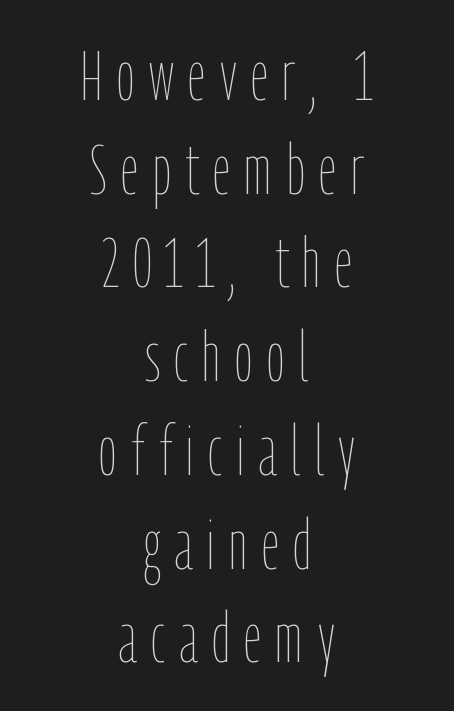
The image shows 71 px thin, condensed type, upright; set centered, normal line spacing (1.32x), unusually wide letter spacing (+0.2 em), not underlined; low stroke contrast and a medium x-height.
